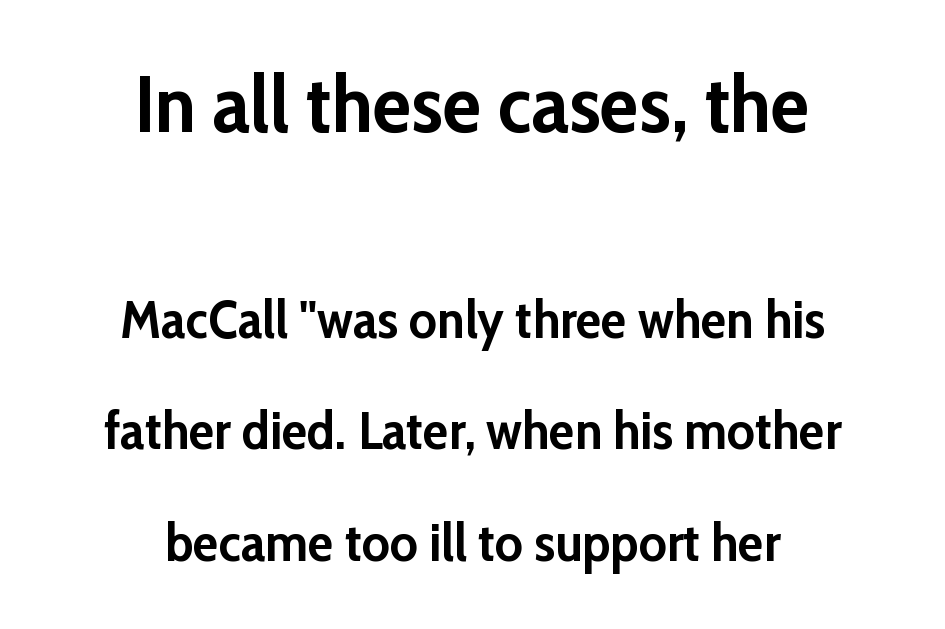
The image shows 80 px semibold sans-serif type, upright; set centered, loose line spacing (2.1x), normal letter spacing, not underlined; the first (top) block is 1.51x larger; low stroke contrast and a medium x-height.
